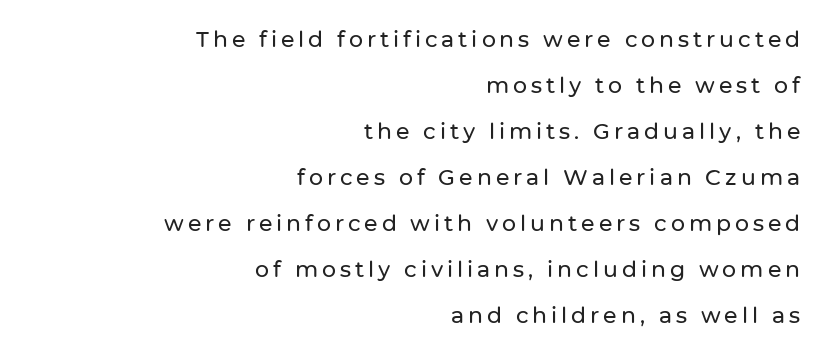
The image shows 22 px text type, upright; set right-aligned, loose line spacing (2.09x), not underlined.
